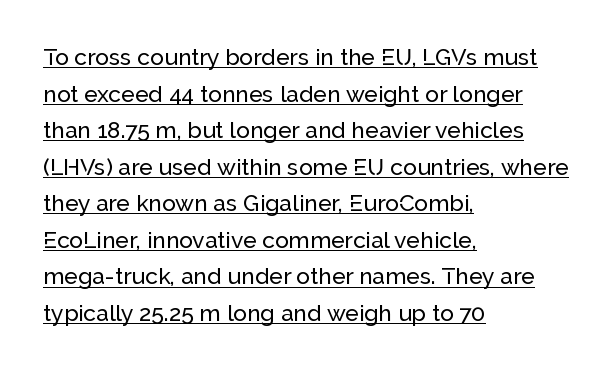
Q: Is the text italic (slanted)? A: No, it is upright.
Q: Is the text underlined? A: Yes.
Q: How is the paragraph aligned? A: Left-aligned.
Q: Is the spacing between letters normal or unusually wide? A: Normal.
Q: Is the spacing between lines tight, normal or loose? A: Normal.
